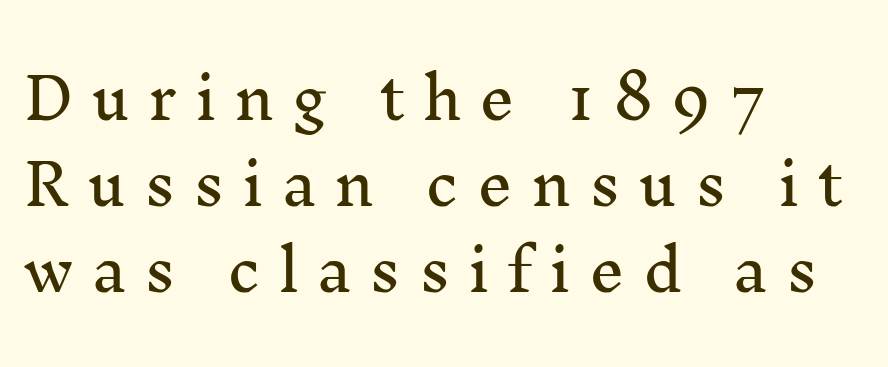
The image shows 56 px serif type, upright; set left-aligned, normal line spacing (1.54x), unusually wide letter spacing (+0.32 em), not underlined; medium stroke contrast and a medium x-height.
